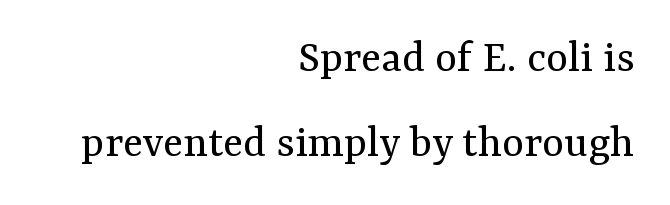
Q: Is the text bold? A: No.
Q: Is the text italic (slanted)? A: No, it is upright.
Q: Is the typeface a serif or a sans-serif typeface? A: Serif.
Q: Is the text underlined? A: No.
Q: How is the paragraph aligned? A: Right-aligned.
Q: Is the spacing between letters normal or unusually wide? A: Normal.
Q: Width (condensed, normal, or wide)? A: Normal.
Q: Stroke contrast? A: Medium.
Q: x-height? A: Medium.
Q: Monospaced? A: No.
